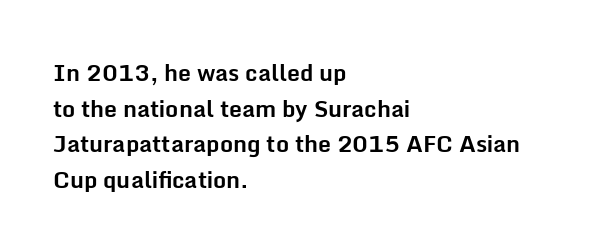
Q: Is the text bold? A: Yes.
Q: Is the text italic (slanted)? A: No, it is upright.
Q: Is the text underlined? A: No.
Q: How is the paragraph aligned? A: Left-aligned.
Q: Is the spacing between letters normal or unusually wide? A: Normal.
Q: Is the spacing between lines tight, normal or loose? A: Normal.
